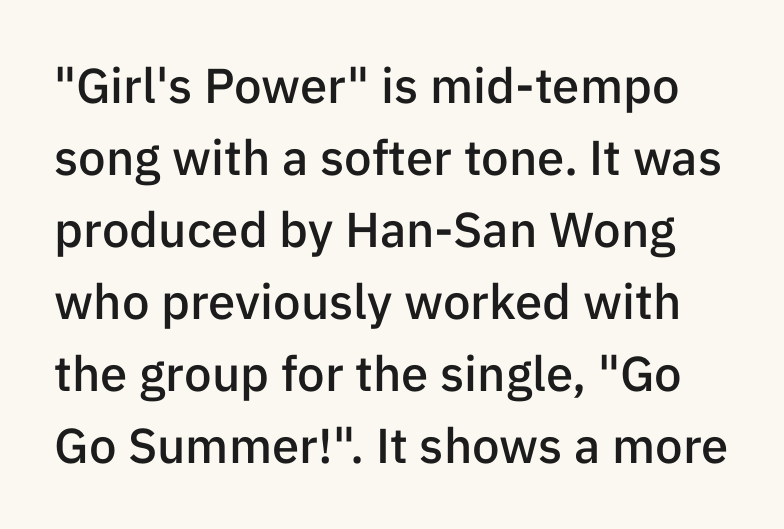
Q: Is the text bold? A: Semi-bold.
Q: Is the text italic (slanted)? A: No, it is upright.
Q: Is the typeface a serif or a sans-serif typeface? A: Sans-serif.
Q: Is the text underlined? A: No.
Q: Is the spacing between letters normal or unusually wide? A: Normal.
Q: Is the spacing between lines tight, normal or loose? A: Normal.
Q: Width (condensed, normal, or wide)? A: Normal.
Q: Stroke contrast? A: Low.
Q: x-height? A: Medium.
Q: Monospaced? A: No.
